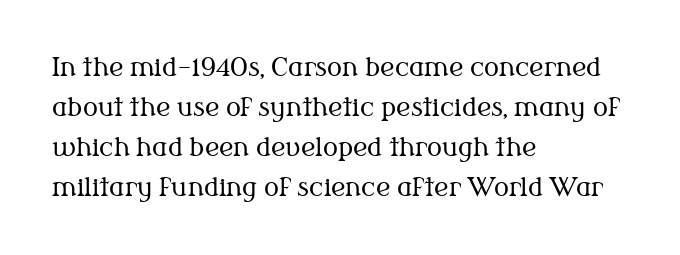
The image shows 25 px text type, upright; set left-aligned, normal line spacing (1.6x), normal letter spacing, not underlined.
